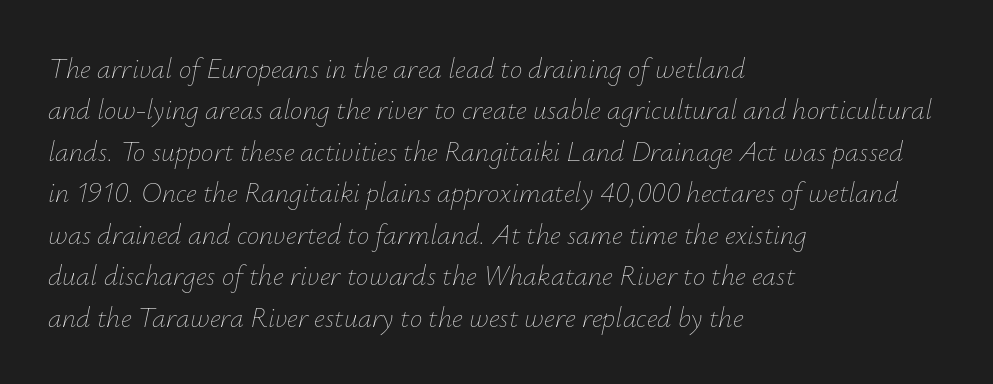
Each row of text sits above clean, open space. The lettering tilts uniformly, giving the passage an italic look. No letter is thick-stroked: the sample isn't bold. Default kerning and tracking; the words read as compact shapes. Layout note: lines flush left. The space between consecutive lines is moderate.
